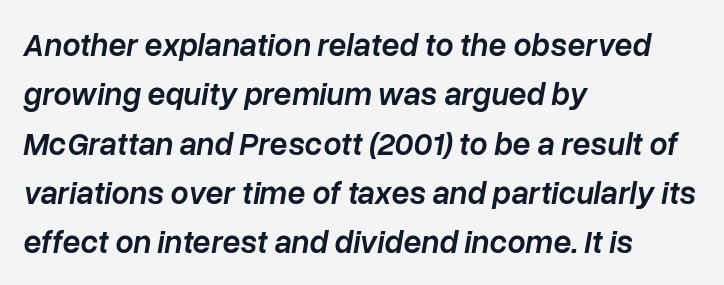
The image shows 32 px semibold type, italic (leaning right); set left-aligned, normal line spacing (1.54x), normal letter spacing, not underlined; low stroke contrast and a medium x-height.
